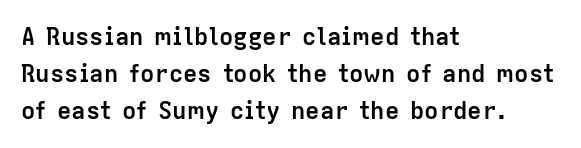
The passage shown has conventional tracking throughout. Underline: absent. The lines in this sample share a left origin and differ only in where they stop. These lines carry a lot of weight — the face is fully bold. Leading: standard. Characters remain perfectly vertical along every line.
